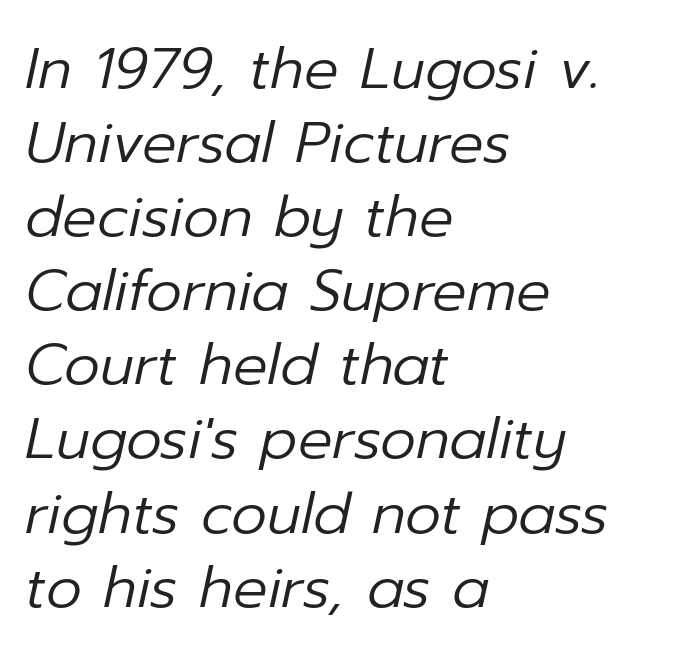
Q: Is the text bold? A: No.
Q: Is the text italic (slanted)? A: Yes, it leans right by about 12 degrees.
Q: Is the text underlined? A: No.
Q: How is the paragraph aligned? A: Left-aligned.
Q: Is the spacing between letters normal or unusually wide? A: Normal.
Q: Is the spacing between lines tight, normal or loose? A: Normal.
Q: Width (condensed, normal, or wide)? A: Normal.
Q: Stroke contrast? A: Low.
Q: x-height? A: Medium.
Q: Monospaced? A: No.
